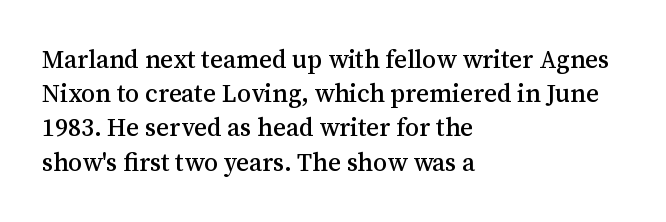
The lettering holds an erect, upright posture throughout. Nobody drew a line under any word here. This rendering uses left alignment, leaving the right contour irregular. Each new line begins a customary step beneath the previous one. Students, note that the glyphs here touch the page at normal intervals.
